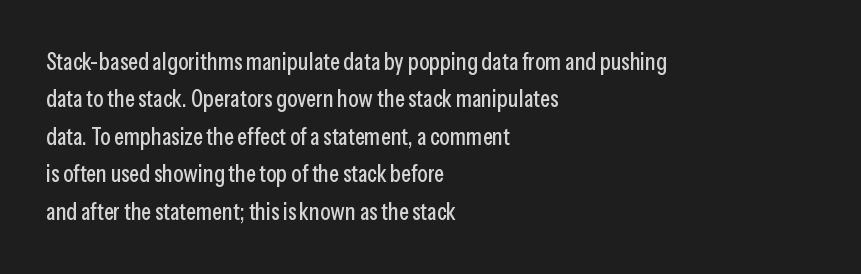
The image shows 24 px text type, upright; set left-aligned, normal line spacing (1.56x), normal letter spacing, not underlined.
